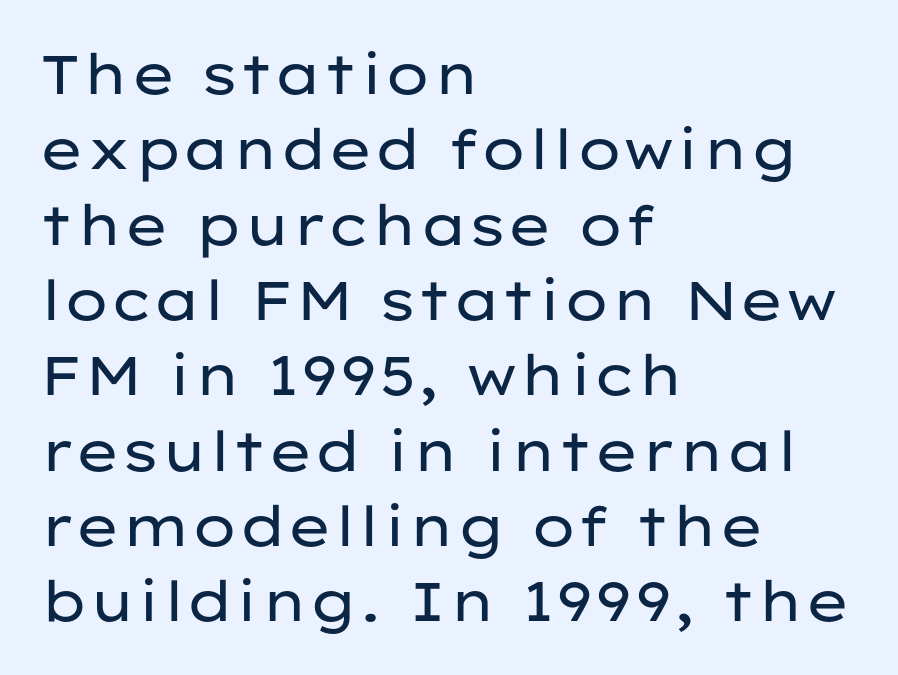
Q: Is the text bold? A: No.
Q: Is the text italic (slanted)? A: No, it is upright.
Q: Is the typeface a serif or a sans-serif typeface? A: Sans-serif.
Q: Is the text underlined? A: No.
Q: How is the paragraph aligned? A: Left-aligned.
Q: Is the spacing between letters normal or unusually wide? A: Normal.
Q: Is the spacing between lines tight, normal or loose? A: Normal.
Q: Width (condensed, normal, or wide)? A: Wide.
Q: Stroke contrast? A: Low.
Q: x-height? A: Medium.
Q: Monospaced? A: No.
